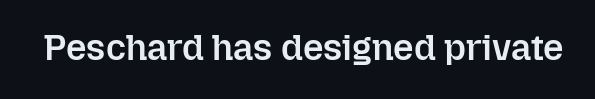
Glance below the letters and you will spot only blank space. Characters follow at the spacing the type designer built in. A semibold gives these letters moderate extra thickness, short of bold. Each letter keeps its own natural width here, so spacing adapts to shape. Tall strokes in this sample are plumb rather than angled.
